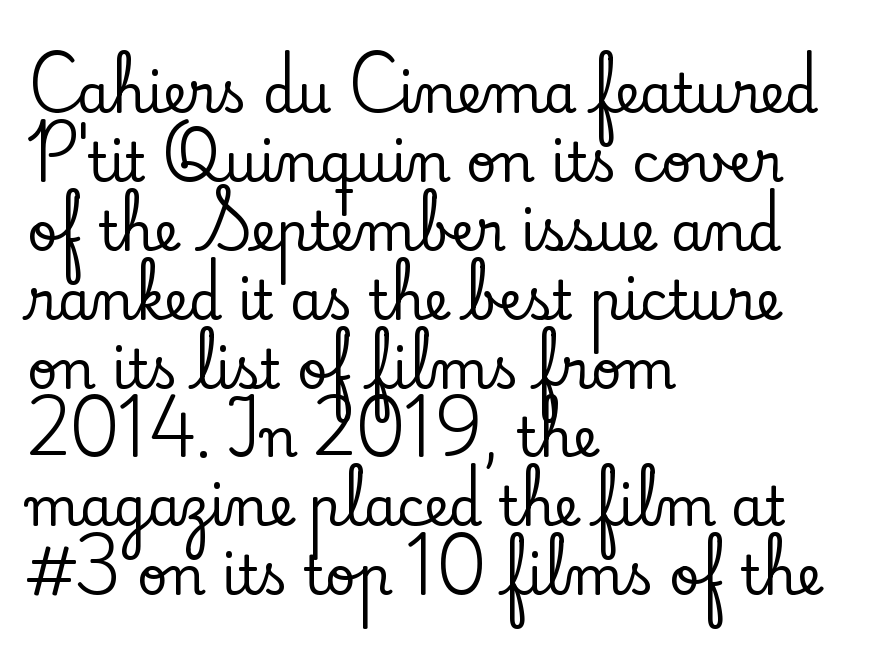
The image shows 53 px serif type, upright; set left-aligned, normal line spacing (1.3x), normal letter spacing, not underlined; low stroke contrast and a small x-height.
